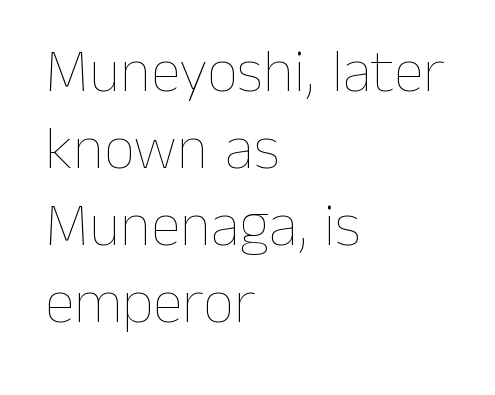
Q: Is the text bold? A: No.
Q: Is the text italic (slanted)? A: No, it is upright.
Q: Is the text underlined? A: No.
Q: How is the paragraph aligned? A: Left-aligned.
Q: Is the spacing between letters normal or unusually wide? A: Normal.
Q: Is the spacing between lines tight, normal or loose? A: Normal.
Q: Width (condensed, normal, or wide)? A: Normal.
Q: Stroke contrast? A: Low.
Q: x-height? A: Medium.
Q: Monospaced? A: No.
